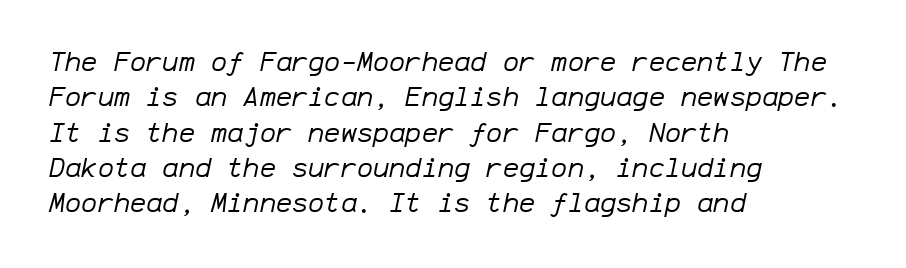
{"italic": "yes", "lean": "right", "slant_degrees": 12, "bold": "no", "underline": "no", "align": "left", "line_spacing": "normal", "line_spacing_ratio": 1.31, "letter_spacing": "normal", "letter_spacing_em": 0.0, "glyph_px": 27}
